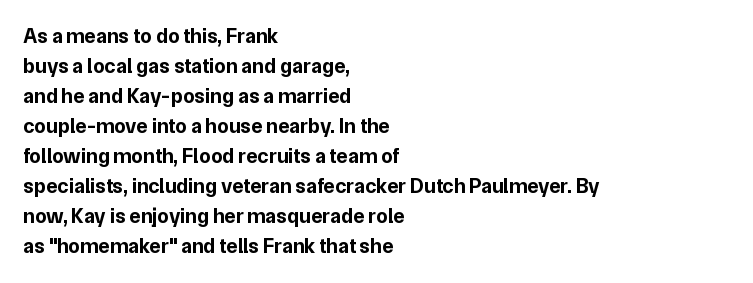
Q: Is the text bold? A: Yes.
Q: Is the text italic (slanted)? A: No, it is upright.
Q: Is the text underlined? A: No.
Q: How is the paragraph aligned? A: Left-aligned.
Q: Is the spacing between letters normal or unusually wide? A: Normal.
Q: Is the spacing between lines tight, normal or loose? A: Normal.
